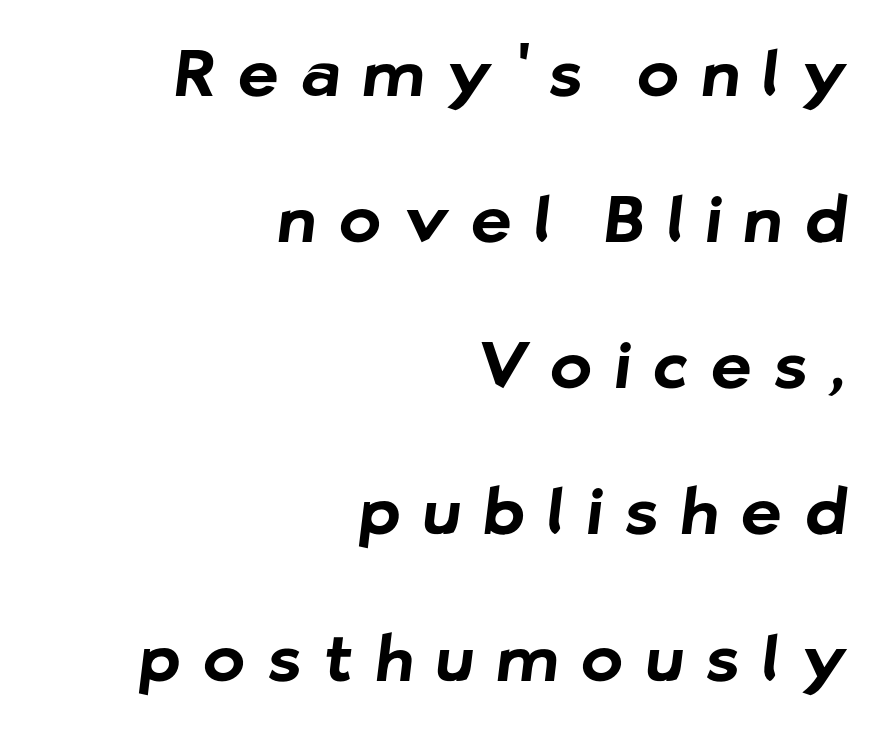
A dark, heavy texture on the line: the type is bold. Type style note: lacks serifs. Between one letter and the next there's a generous, obvious gap. The space beneath each line is pristine and unruled.
